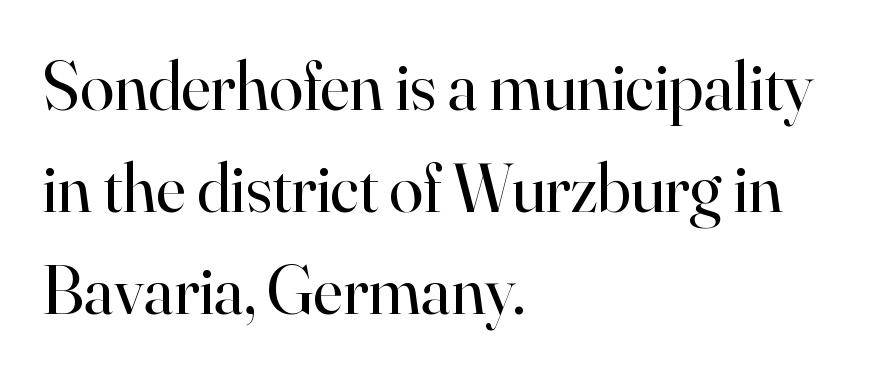
{"serif": "yes", "italic": "no", "bold": "no", "weight": "regular", "width": "normal", "stroke_contrast": "high", "x_height": "small", "monospaced": "no", "underline": "no", "align": "left", "line_spacing": "normal", "line_spacing_ratio": 1.48, "letter_spacing": "normal", "letter_spacing_em": 0.0, "glyph_px": 69}
